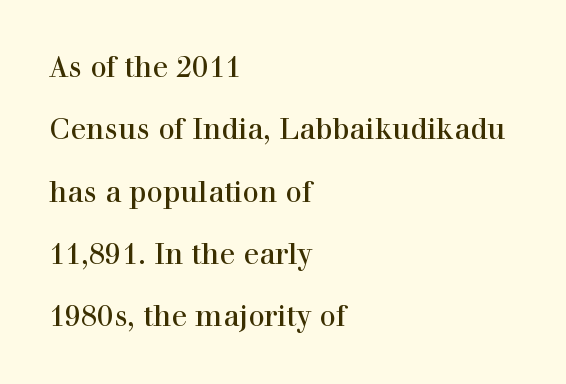
{"serif": "yes", "italic": "no", "bold": "no", "weight": "regular", "width": "normal", "stroke_contrast": "high", "x_height": "medium", "monospaced": "no", "underline": "no", "align": "left", "line_spacing": "loose", "line_spacing_ratio": 2.15, "letter_spacing": "normal", "letter_spacing_em": 0.0, "glyph_px": 29}
